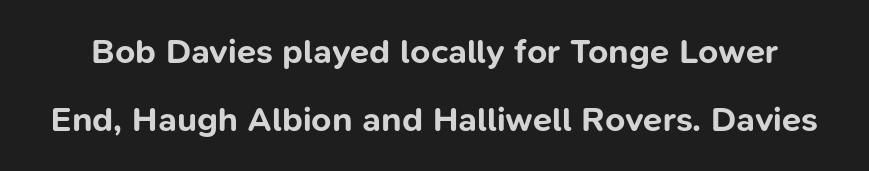
Clear beneath every line of the passage. Chunky letters — that's bold for sure. This is roman type, the default non-slanted kind. Type style note: lacks serifs.
